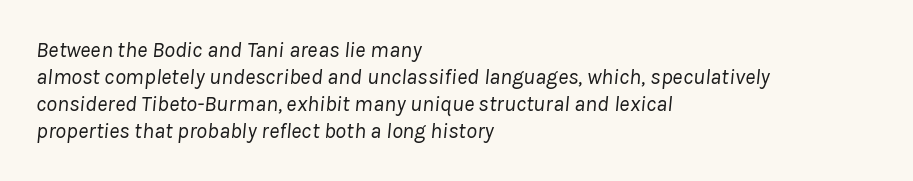
This rendering uses left alignment, leaving the right contour irregular. Caption: standard tracking, unaltered. This is oblique type, the kind used for emphasis or titles. Letters rest on an invisible, unmarked baseline. No heavy texture on the line: the type isn't bold.
